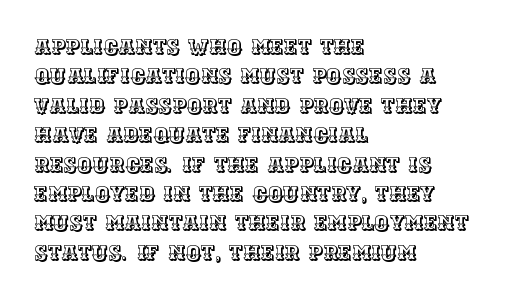
{"italic": "no", "underline": "no", "align": "left", "line_spacing": "normal", "line_spacing_ratio": 1.4, "letter_spacing": "normal", "letter_spacing_em": 0.0, "glyph_px": 21}
